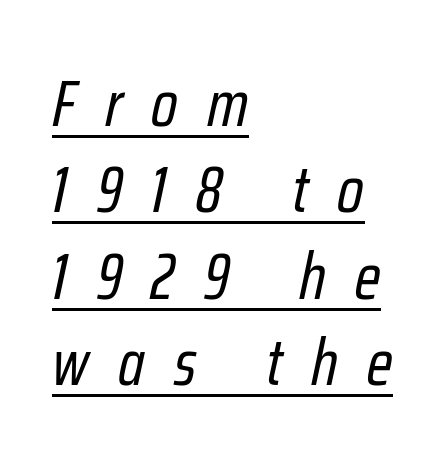
The rendering anchors every line to the left-hand side. These lines have a slow, spaced-out rhythm from letter to letter. This sample uses an oblique cut, with every glyph tilted off the vertical. The face used here is proportionally spaced, like ordinary book or web type. Does a line run under the words? Yes, clearly. Leading: standard.
